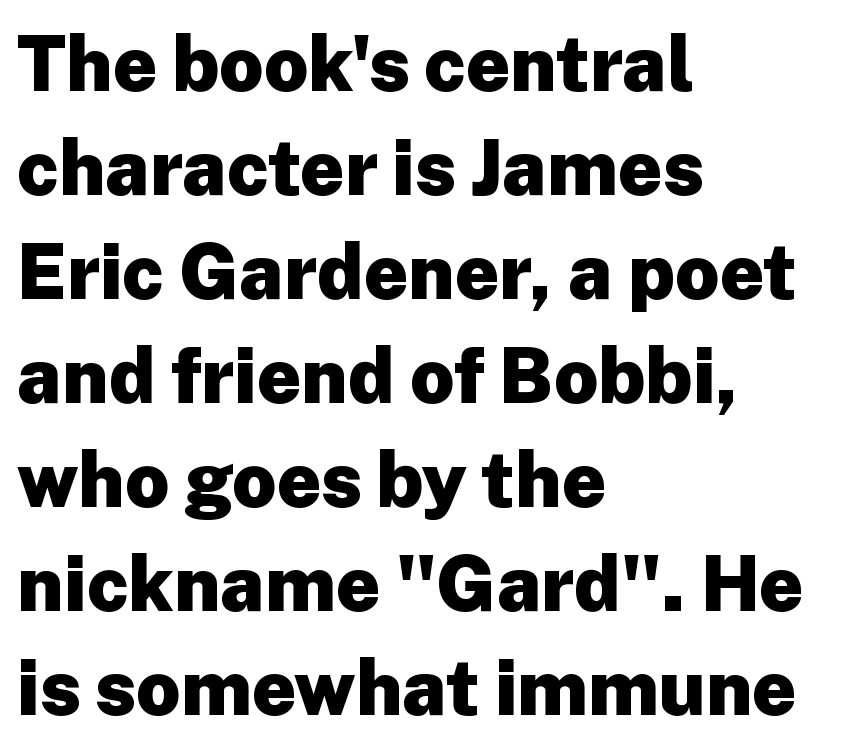
Weight: bold. A typesetter would label this face a sans. The rag falls on the right side of this text block. It's the straight-up-and-down kind of type.
